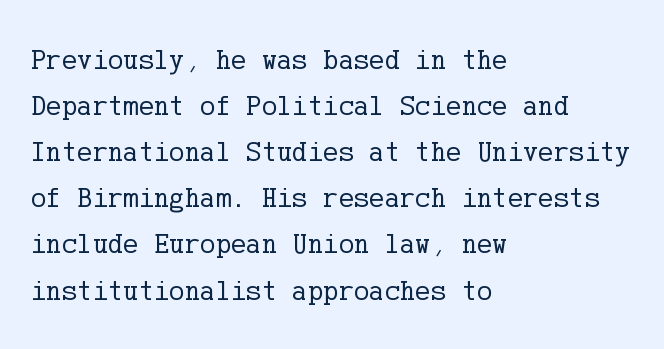
{"serif": "yes", "italic": "no", "bold": "no", "weight": "regular", "width": "normal", "stroke_contrast": "low", "x_height": "medium", "underline": "no", "align": "left", "line_spacing": "normal", "line_spacing_ratio": 1.59, "letter_spacing": "normal", "letter_spacing_em": 0.0, "glyph_px": 29}
